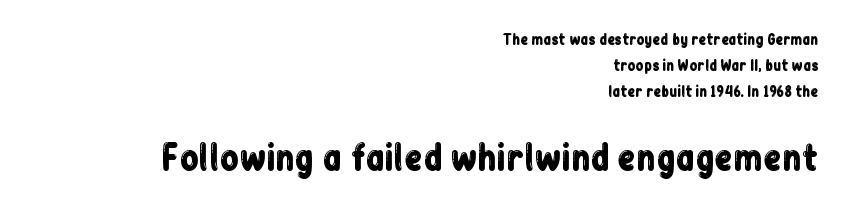
The space beneath each line is pristine and unruled. The paragraph has a hard right edge and a soft left edge. The type sits square on the baseline with zero lean. Does the bottom block carry the larger type? Yes, it does.
